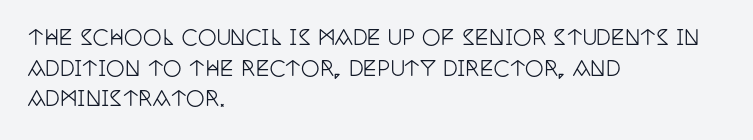
The image shows 21 px text type, upright; set left-aligned, normal line spacing (1.46x), normal letter spacing, not underlined.
